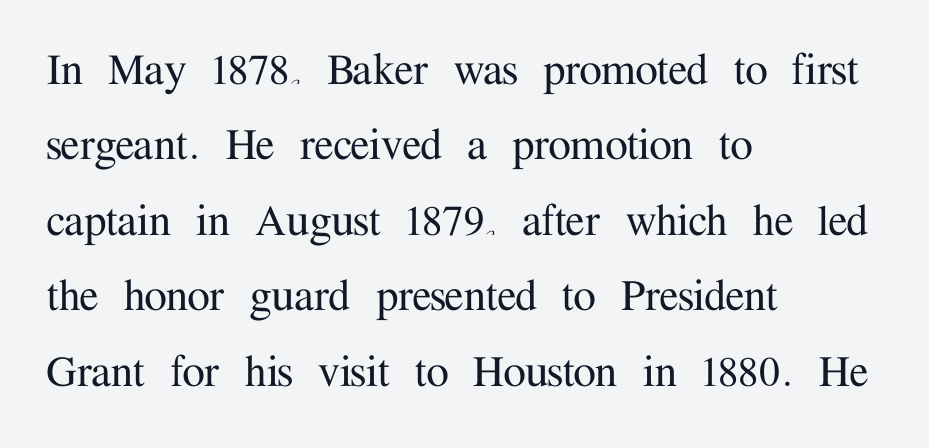
{"serif": "yes", "italic": "no", "width": "normal", "stroke_contrast": "medium", "x_height": "medium", "monospaced": "no", "underline": "no", "align": "left", "line_spacing": "normal", "line_spacing_ratio": 1.48, "letter_spacing": "normal", "letter_spacing_em": 0.0, "glyph_px": 51}
